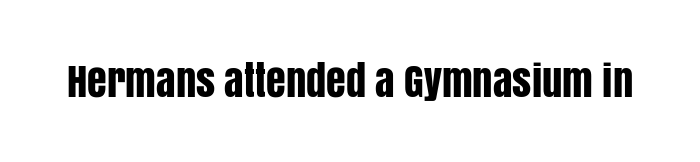
{"serif": "no", "italic": "no", "width": "condensed", "stroke_contrast": "low", "x_height": "large", "monospaced": "no", "underline": "no", "letter_spacing": "normal", "letter_spacing_em": 0.0, "glyph_px": 40}
